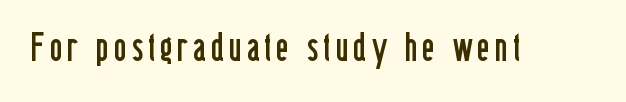
{"serif": "no", "italic": "no", "bold": "no", "weight": "regular", "width": "condensed", "stroke_contrast": "low", "x_height": "medium", "monospaced": "no", "underline": "no", "glyph_px": 39}
